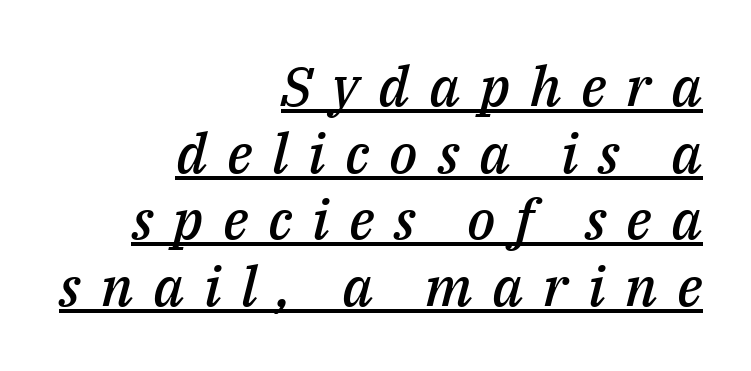
The image shows 55 px semibold type, italic (leaning right); set right-aligned, line spacing 1.21x, unusually wide letter spacing (+0.36 em), underlined; medium stroke contrast and a medium x-height.
